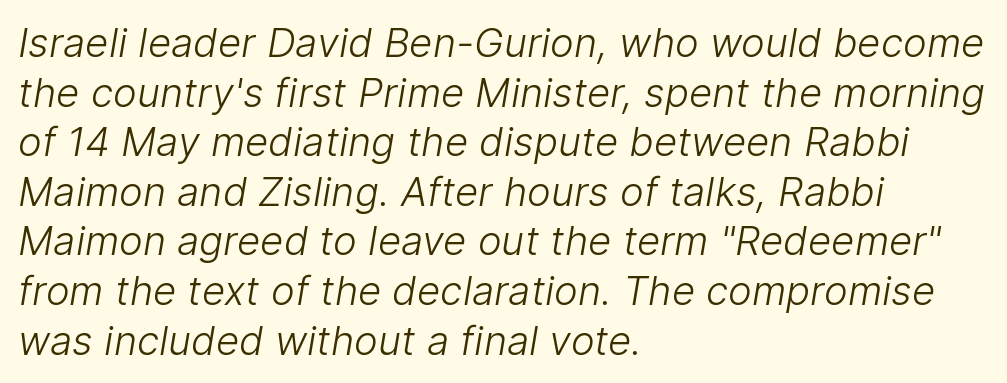
The space beneath each line is pristine and unruled. The letters advance in unequal steps, a hallmark of proportional type. Stroke mass is kept to a normal reading level or below. Glyph-to-glyph distance matches everyday printed text. Typographically, this falls in the sans-serif category. The lines are quadded left.
